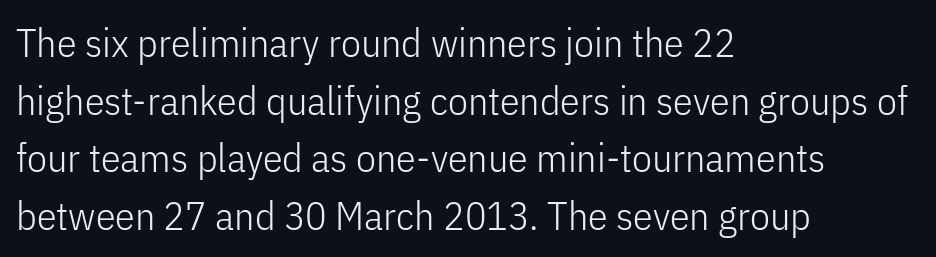
Q: Is the text bold? A: No.
Q: Is the text italic (slanted)? A: No, it is upright.
Q: Is the typeface a serif or a sans-serif typeface? A: Sans-serif.
Q: Is the text underlined? A: No.
Q: How is the paragraph aligned? A: Left-aligned.
Q: Is the spacing between letters normal or unusually wide? A: Normal.
Q: Is the spacing between lines tight, normal or loose? A: Normal.
Q: Width (condensed, normal, or wide)? A: Condensed.
Q: Stroke contrast? A: Low.
Q: x-height? A: Medium.
Q: Monospaced? A: No.
